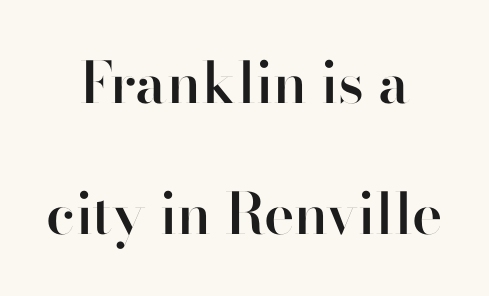
The image shows 57 px semibold sans-serif type, upright; set centered, loose line spacing (2.3x), normal letter spacing, not underlined; high stroke contrast and a small x-height.
